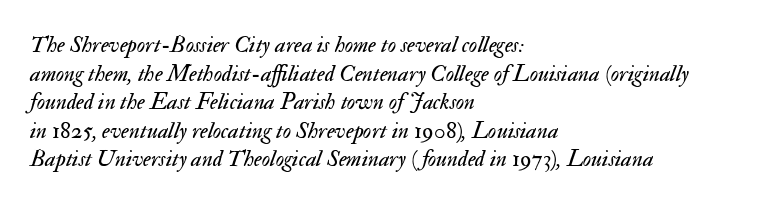
Q: Is the text bold? A: No.
Q: Is the text italic (slanted)? A: Yes, it leans right by about 17 degrees.
Q: Is the text underlined? A: No.
Q: How is the paragraph aligned? A: Left-aligned.
Q: Is the spacing between letters normal or unusually wide? A: Normal.
